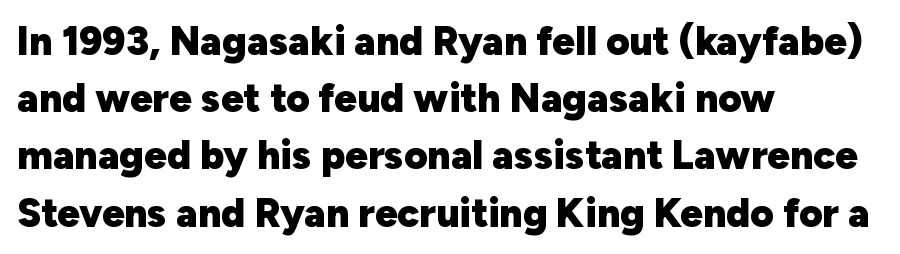
{"serif": "no", "italic": "no", "bold": "yes", "weight": "heavy", "width": "normal", "stroke_contrast": "low", "x_height": "medium", "monospaced": "no", "underline": "no", "align": "left", "line_spacing": "normal", "line_spacing_ratio": 1.43, "letter_spacing": "normal", "letter_spacing_em": 0.0, "glyph_px": 40}
